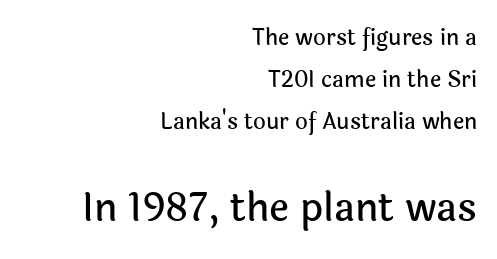
Q: Is the text italic (slanted)? A: No, it is upright.
Q: Is the typeface a serif or a sans-serif typeface? A: Sans-serif.
Q: Is the text underlined? A: No.
Q: How is the paragraph aligned? A: Right-aligned.
Q: Is the spacing between letters normal or unusually wide? A: Normal.
Q: Is the spacing between lines tight, normal or loose? A: Loose.
Q: Which block of text is set in a larger size, the first (top) or the second (bottom)? A: The second (bottom) one.
Q: Width (condensed, normal, or wide)? A: Normal.
Q: x-height? A: Medium.
Q: Monospaced? A: No.
